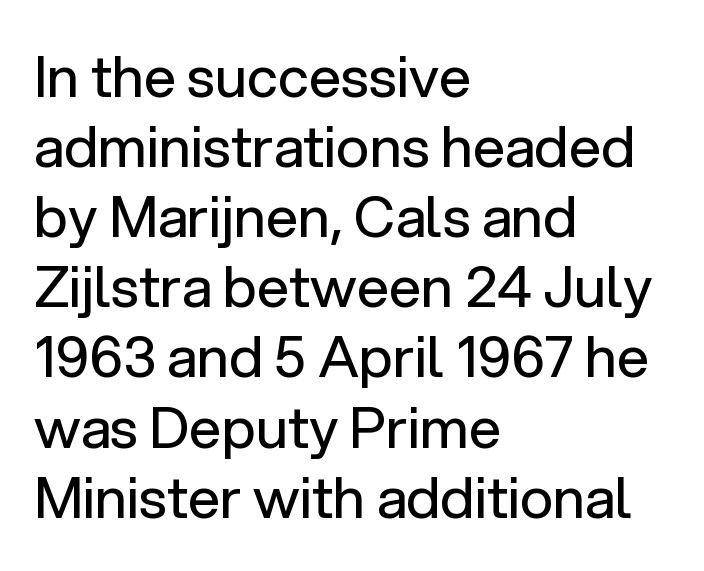
The baseline area is clear. Italic: no, the glyphs are upright roman. You could not count columns in this text — the font is proportionally spaced. These glyphs show unthickened strokes, regular width or finer. The passage shown has conventional tracking throughout.
